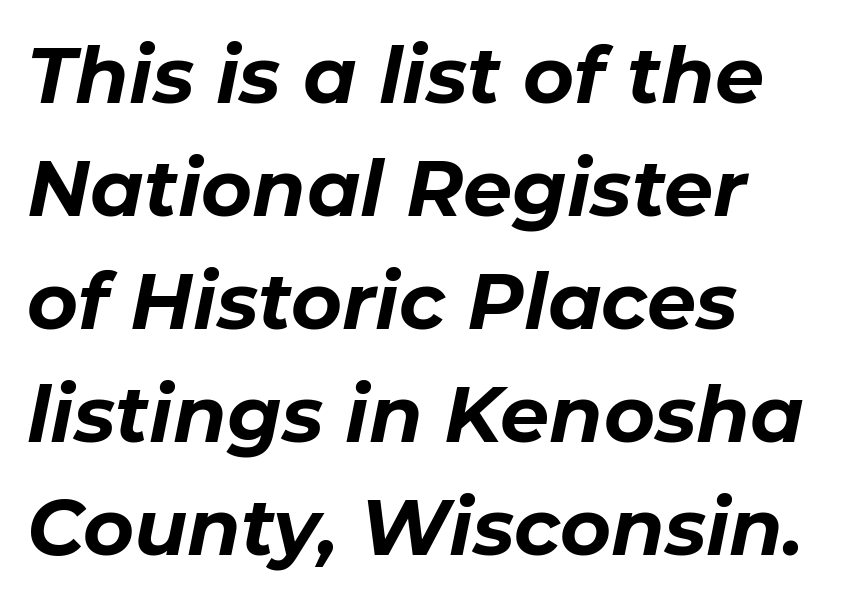
Q: Is the text bold? A: Yes.
Q: Is the text italic (slanted)? A: Yes, it leans right by about 11 degrees.
Q: Is the text underlined? A: No.
Q: How is the paragraph aligned? A: Left-aligned.
Q: Is the spacing between letters normal or unusually wide? A: Normal.
Q: Is the spacing between lines tight, normal or loose? A: Normal.
Q: Width (condensed, normal, or wide)? A: Normal.
Q: Stroke contrast? A: Low.
Q: x-height? A: Medium.
Q: Monospaced? A: No.
